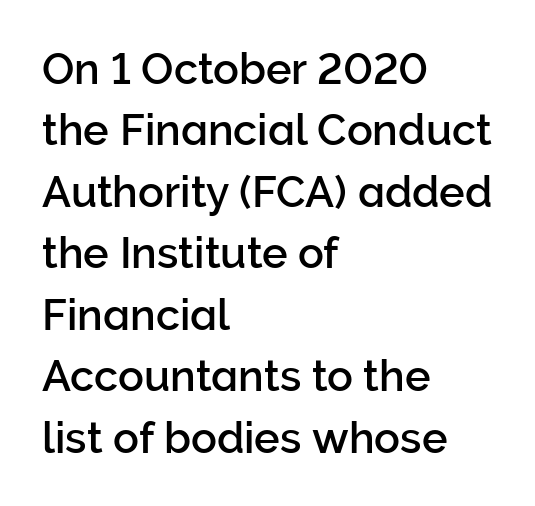
Q: Is the text italic (slanted)? A: No, it is upright.
Q: Is the typeface a serif or a sans-serif typeface? A: Sans-serif.
Q: Is the text underlined? A: No.
Q: How is the paragraph aligned? A: Left-aligned.
Q: Is the spacing between letters normal or unusually wide? A: Normal.
Q: Is the spacing between lines tight, normal or loose? A: Normal.
Q: Width (condensed, normal, or wide)? A: Normal.
Q: Stroke contrast? A: Low.
Q: x-height? A: Medium.
Q: Monospaced? A: No.
